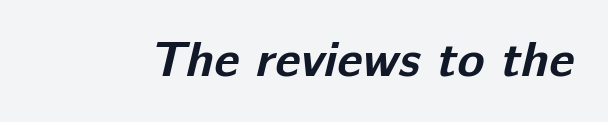
{"serif": "no", "bold": "yes", "weight": "bold", "width": "normal", "stroke_contrast": "low", "x_height": "medium", "monospaced": "no", "underline": "no", "letter_spacing": "normal", "letter_spacing_em": 0.0, "glyph_px": 50}
